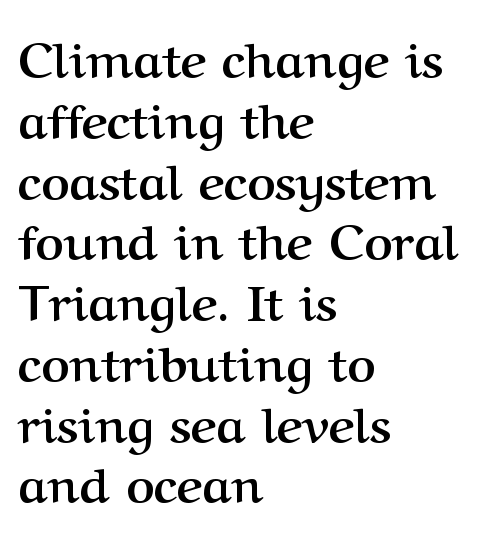
{"serif": "yes", "italic": "no", "bold": "yes", "weight": "semibold", "width": "normal", "stroke_contrast": "medium", "x_height": "medium", "monospaced": "no", "underline": "no", "align": "left", "line_spacing_ratio": 1.24, "letter_spacing": "normal", "letter_spacing_em": 0.0, "glyph_px": 49}
